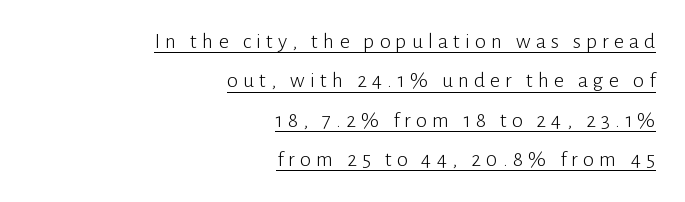
The font is comparable to plain body text, perhaps lighter. Does extra space separate the letters? Yes, quite a lot of it. Caption: lettering with a line underneath. Characters remain perfectly vertical along every line. Visually the block forms a straight wall on the right and a jagged coastline on the left.
